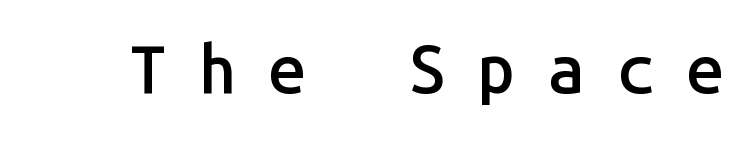
Q: Is the text bold? A: Semi-bold.
Q: Is the text italic (slanted)? A: No, it is upright.
Q: Is the typeface a serif or a sans-serif typeface? A: Sans-serif.
Q: Is the text underlined? A: No.
Q: Is the spacing between letters normal or unusually wide? A: Unusually wide.
Q: Width (condensed, normal, or wide)? A: Normal.
Q: Stroke contrast? A: Low.
Q: x-height? A: Medium.
Q: Monospaced? A: Yes.
